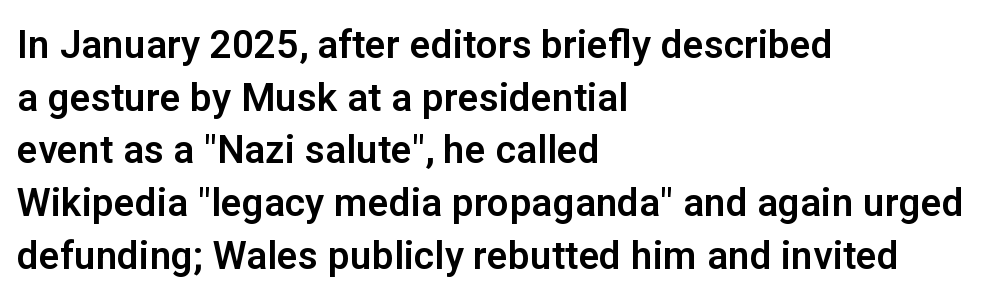
Q: Is the text italic (slanted)? A: No, it is upright.
Q: Is the typeface a serif or a sans-serif typeface? A: Sans-serif.
Q: Is the text underlined? A: No.
Q: How is the paragraph aligned? A: Left-aligned.
Q: Is the spacing between letters normal or unusually wide? A: Normal.
Q: Is the spacing between lines tight, normal or loose? A: Normal.
Q: Width (condensed, normal, or wide)? A: Normal.
Q: Stroke contrast? A: Low.
Q: x-height? A: Medium.
Q: Monospaced? A: No.
